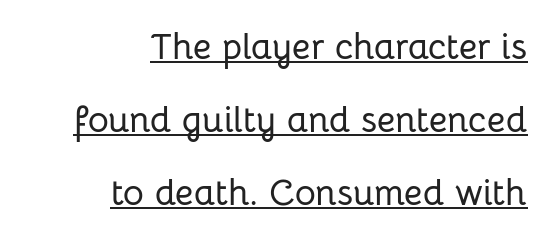
Posture: straight, roman, zero tilt. The rendered words wear a rule along their underside. A flush-right, rag-left setting is used for this passage. The letters advance in unequal steps, a hallmark of proportional type. Rows of type keep a wide berth in the vertical direction. Each word holds together tightly as a unit, with standard inter-letter gaps.
